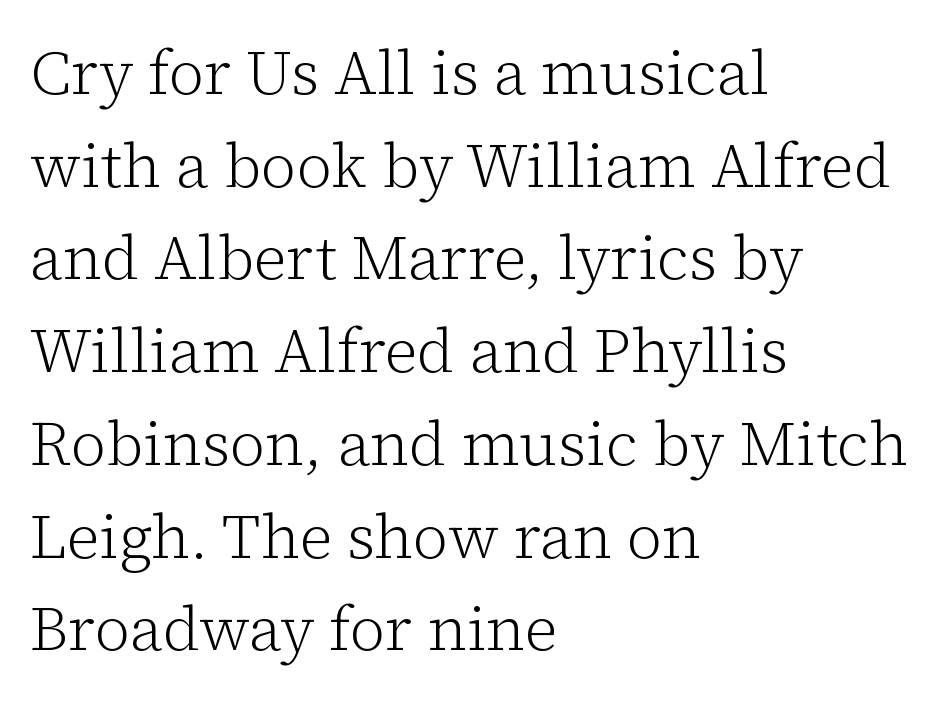
Think of a printed novel: that variable character pitch is what you see here. The line texture is even and compact thanks to regular tracking. Lines of text with bare space underneath. This is roman type, the default non-slanted kind.
